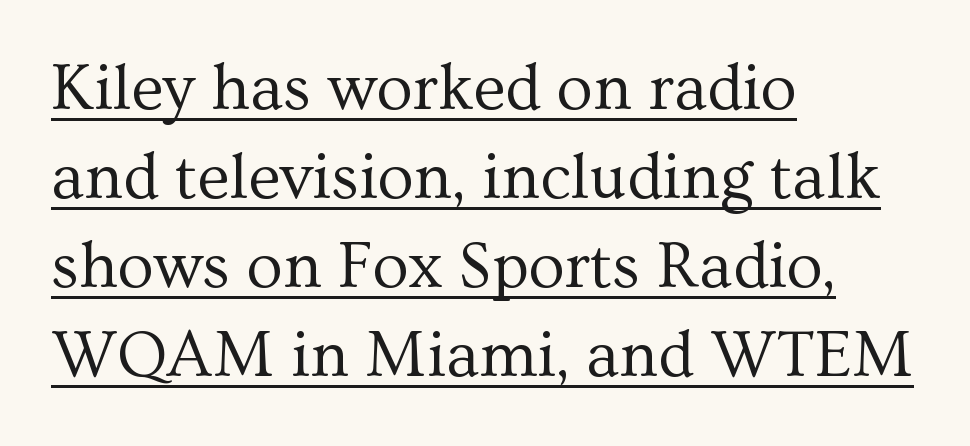
Q: Is the text bold? A: No.
Q: Is the text italic (slanted)? A: No, it is upright.
Q: Is the typeface a serif or a sans-serif typeface? A: Serif.
Q: Is the text underlined? A: Yes.
Q: How is the paragraph aligned? A: Left-aligned.
Q: Is the spacing between letters normal or unusually wide? A: Normal.
Q: Is the spacing between lines tight, normal or loose? A: Normal.
Q: Width (condensed, normal, or wide)? A: Normal.
Q: Stroke contrast? A: Medium.
Q: x-height? A: Medium.
Q: Monospaced? A: No.
